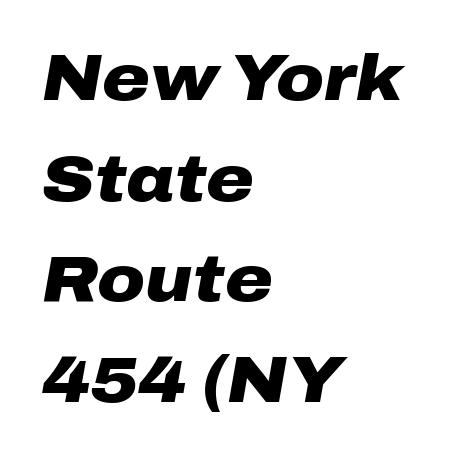
The image shows 65 px heavy, wide type, italic (leaning right); set left-aligned, normal line spacing (1.55x), normal letter spacing, not underlined; low stroke contrast and a medium x-height.
